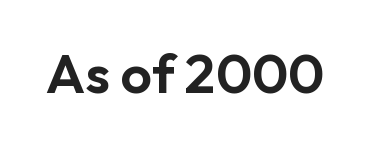
{"serif": "no", "italic": "no", "width": "normal", "stroke_contrast": "low", "x_height": "medium", "monospaced": "no", "underline": "no", "letter_spacing": "normal", "letter_spacing_em": 0.0, "glyph_px": 55}
